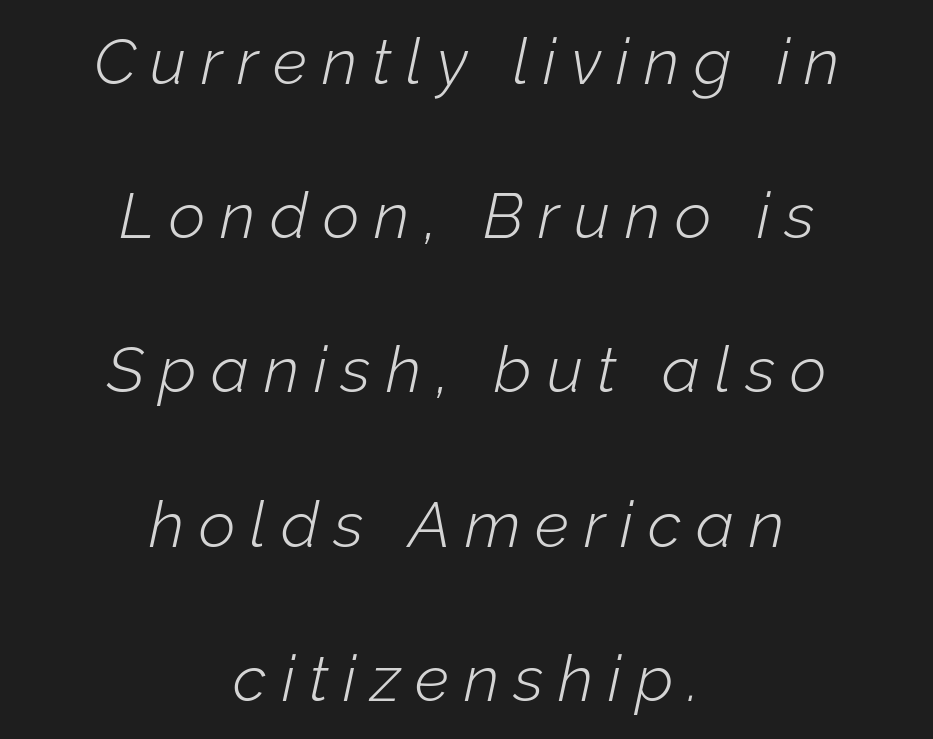
Each word looks stretched out because of the extra space between its letters. The face used here has a pronounced slope to its letters. Weight: in the light-to-regular range. Each line is balanced around a shared central axis. Proportional: the letters do not fall into vertical columns.
